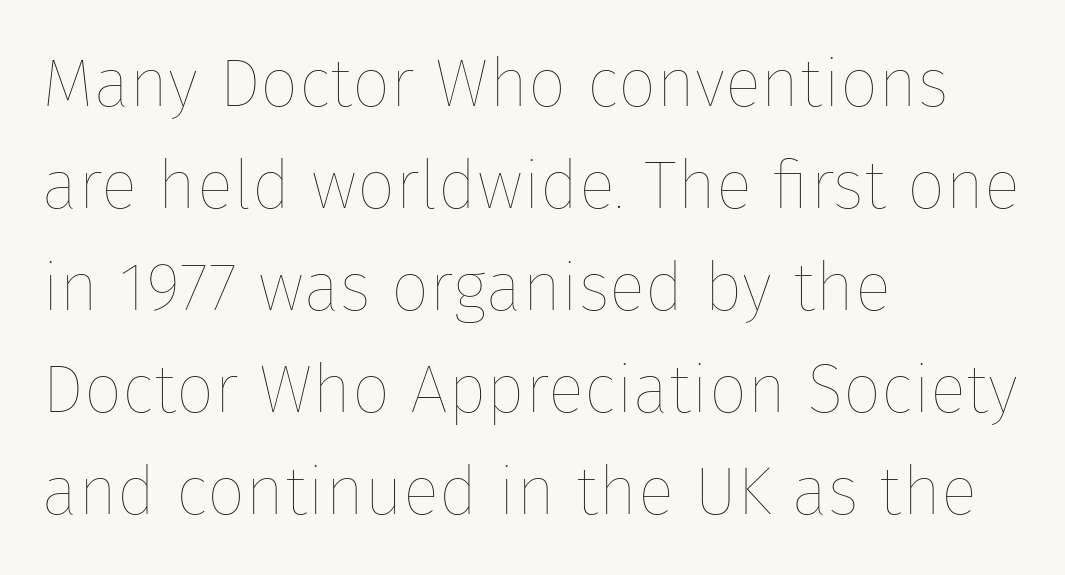
Check under the words: just untouched page. Left-aligned paragraph, ragged on the right. The line texture is even and compact thanks to regular tracking. The designer left line spacing at the default. Nope, not italic — everything's standing straight. Note the varied advance widths — an 'i' is clearly narrower than an 'm'.
